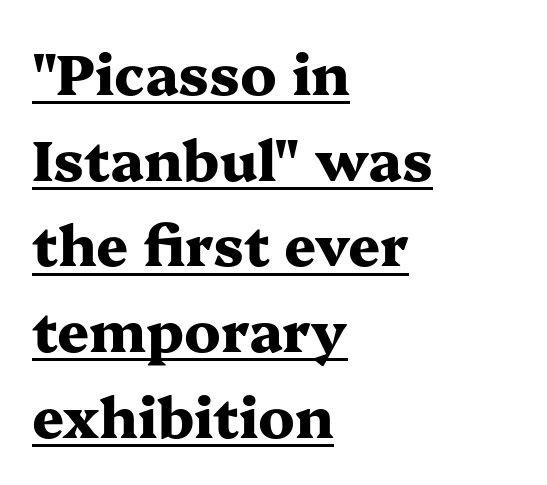
Q: Is the text bold? A: Yes.
Q: Is the text italic (slanted)? A: No, it is upright.
Q: Is the typeface a serif or a sans-serif typeface? A: Serif.
Q: Is the text underlined? A: Yes.
Q: How is the paragraph aligned? A: Left-aligned.
Q: Is the spacing between letters normal or unusually wide? A: Normal.
Q: Is the spacing between lines tight, normal or loose? A: Normal.
Q: Width (condensed, normal, or wide)? A: Wide.
Q: Stroke contrast? A: Medium.
Q: x-height? A: Medium.
Q: Monospaced? A: No.
